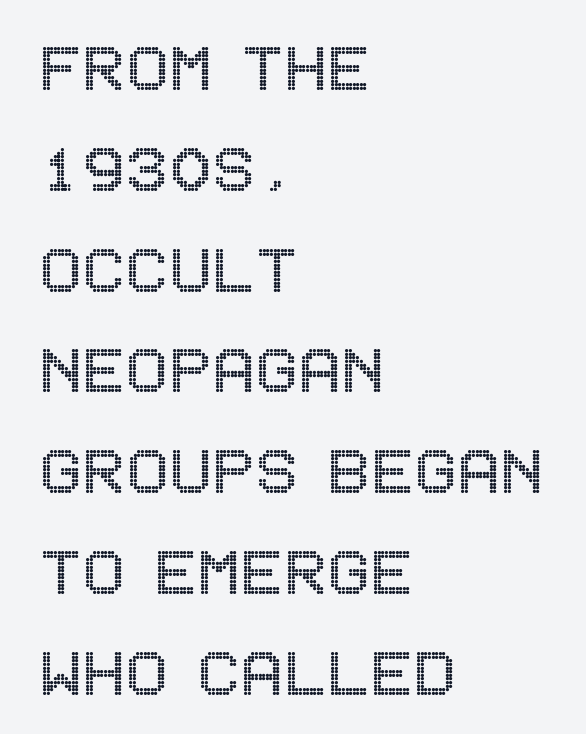
A classic flush-left, rag-right setting is used for this passage. Is there any slant? The stems are plumb. The leading is moderate, giving the passage an even texture. Tracking here is standard; glyphs follow each other at the usual distance.
